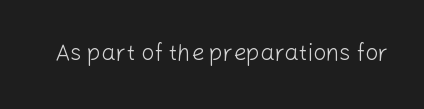
{"italic": "no", "bold": "no", "underline": "no", "letter_spacing": "normal", "letter_spacing_em": 0.0, "glyph_px": 23}
